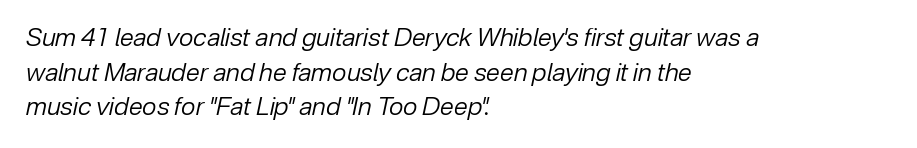
{"italic": "yes", "lean": "right", "slant_degrees": 12, "bold": "no", "underline": "no", "align": "left", "line_spacing": "normal", "line_spacing_ratio": 1.39, "letter_spacing": "normal", "letter_spacing_em": 0.0, "glyph_px": 25}
